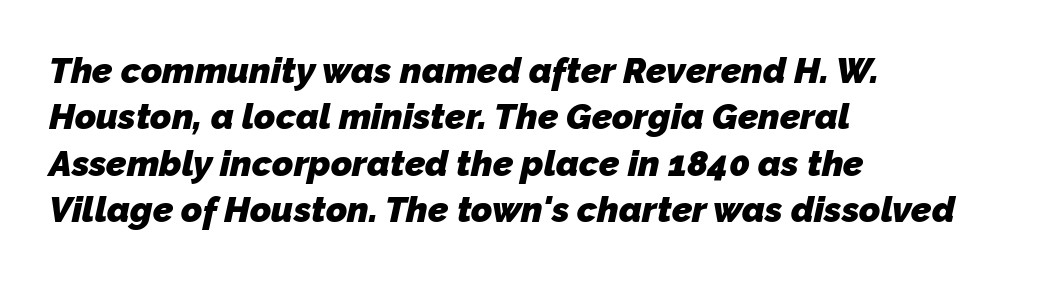
The image shows 36 px heavy sans-serif type; set left-aligned, normal line spacing (1.29x), normal letter spacing, not underlined; low stroke contrast and a medium x-height.
